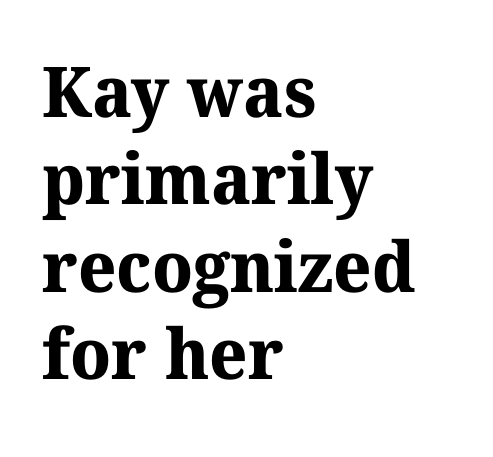
The image shows 70 px bold serif type; set left-aligned, normal line spacing (1.25x), normal letter spacing, not underlined; medium stroke contrast and a medium x-height.
